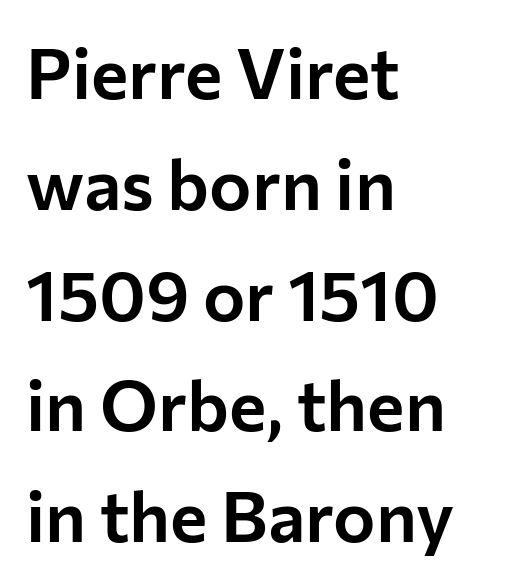
The image shows 71 px sans-serif type, upright; set left-aligned, normal line spacing (1.56x), normal letter spacing, not underlined; low stroke contrast and a medium x-height.
